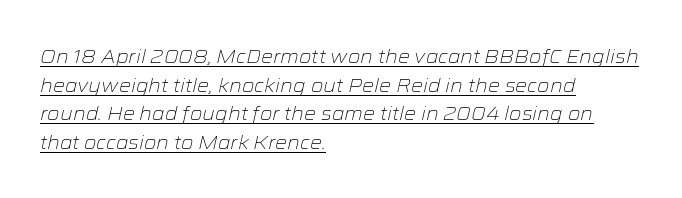
{"italic": "yes", "lean": "right", "slant_degrees": 12, "bold": "no", "underline": "yes", "align": "left", "line_spacing": "normal", "line_spacing_ratio": 1.43, "letter_spacing": "normal", "letter_spacing_em": 0.0, "glyph_px": 20}
